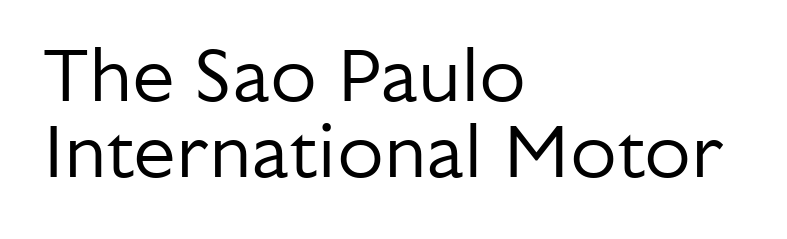
Rule under the text: the space is simply empty. Alignment: flush left. Default kerning and tracking; the words read as compact shapes. The strokes carry an ordinary text weight at most. The face used here is a sans, in the tradition of grotesques and geometrics.
